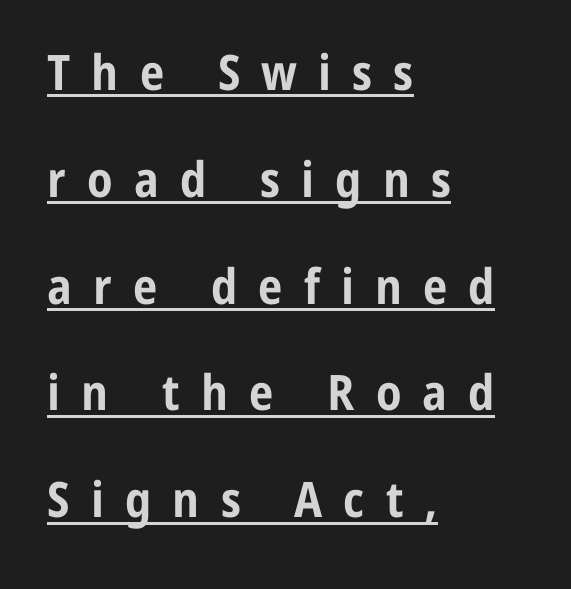
The image shows 49 px bold, condensed sans-serif type, upright; set left-aligned, loose line spacing (2.18x), unusually wide letter spacing (+0.43 em), underlined; low stroke contrast and a medium x-height.
